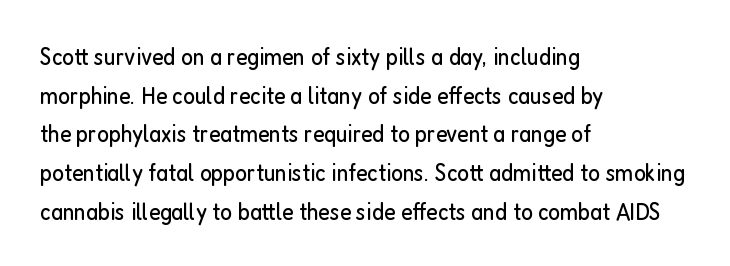
{"italic": "no", "bold": "no", "underline": "no", "align": "left", "line_spacing": "normal", "line_spacing_ratio": 1.55, "letter_spacing": "normal", "letter_spacing_em": 0.0, "glyph_px": 25}
